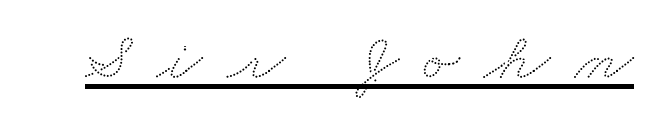
{"width": "wide", "stroke_contrast": "low", "x_height": "small", "monospaced": "no", "underline": "yes", "letter_spacing": "wide", "letter_spacing_em": 0.37, "glyph_px": 67}
